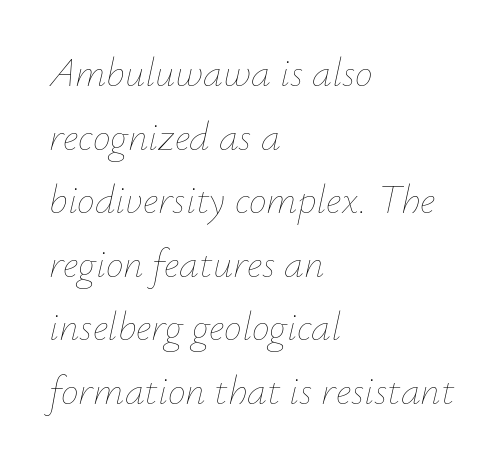
{"italic": "yes", "lean": "right", "slant_degrees": 12, "bold": "no", "weight": "thin", "width": "normal", "stroke_contrast": "low", "x_height": "small", "monospaced": "no", "underline": "no", "align": "left", "line_spacing": "normal", "line_spacing_ratio": 1.59, "letter_spacing": "normal", "letter_spacing_em": 0.0, "glyph_px": 40}
